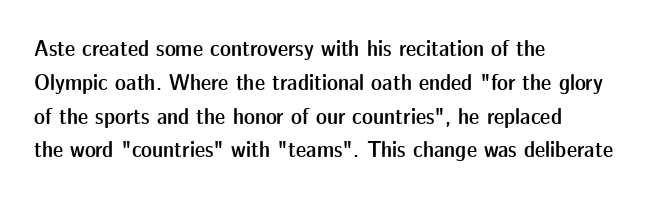
{"italic": "no", "bold": "semi", "underline": "no", "align": "left", "line_spacing": "normal", "line_spacing_ratio": 1.47, "letter_spacing": "normal", "letter_spacing_em": 0.0, "glyph_px": 23}
